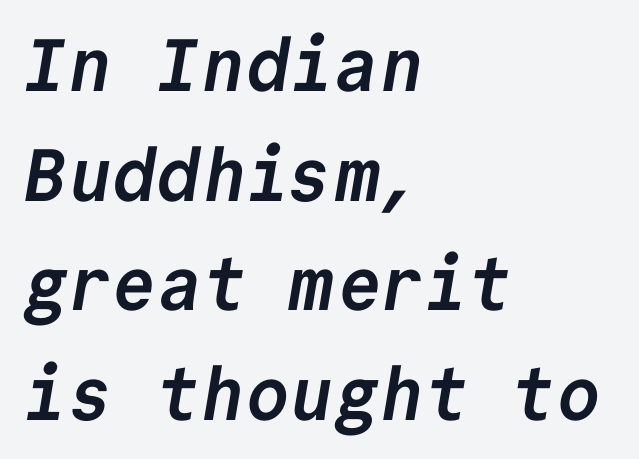
Q: Is the text bold? A: Yes.
Q: Is the typeface a serif or a sans-serif typeface? A: Sans-serif.
Q: Is the text underlined? A: No.
Q: How is the paragraph aligned? A: Left-aligned.
Q: Is the spacing between letters normal or unusually wide? A: Normal.
Q: Is the spacing between lines tight, normal or loose? A: Normal.
Q: Width (condensed, normal, or wide)? A: Normal.
Q: Stroke contrast? A: Low.
Q: x-height? A: Medium.
Q: Monospaced? A: Yes.
